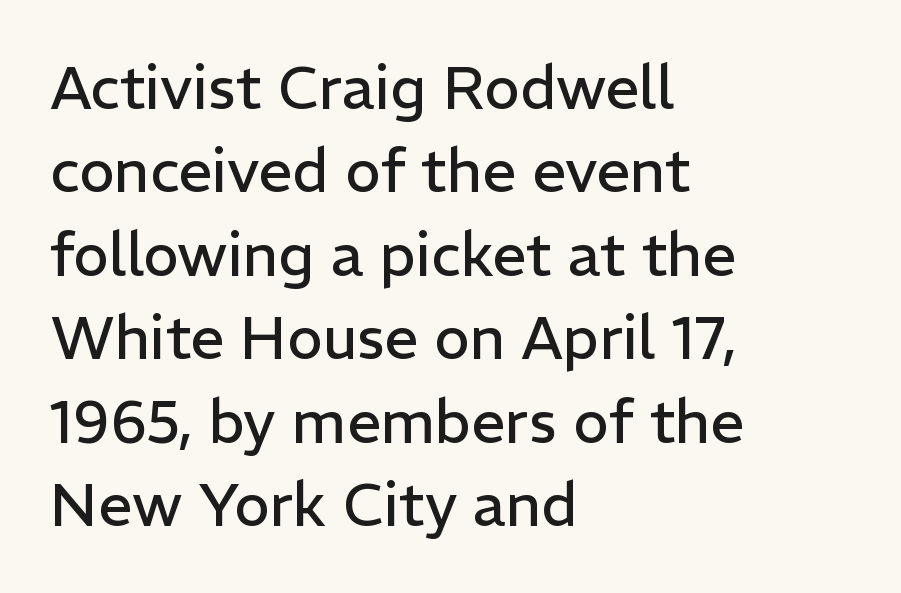
{"serif": "no", "italic": "no", "bold": "no", "weight": "regular", "width": "normal", "stroke_contrast": "low", "x_height": "medium", "monospaced": "no", "underline": "no", "align": "left", "line_spacing": "normal", "line_spacing_ratio": 1.39, "letter_spacing": "normal", "letter_spacing_em": 0.0, "glyph_px": 60}
